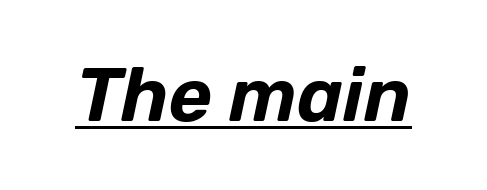
{"italic": "yes", "lean": "right", "slant_degrees": 12, "width": "normal", "stroke_contrast": "low", "x_height": "medium", "monospaced": "no", "underline": "yes", "letter_spacing": "normal", "letter_spacing_em": 0.0, "glyph_px": 75}
